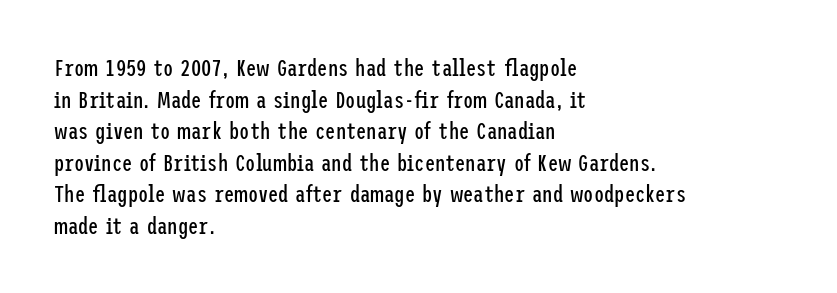
The image shows 23 px text type, upright; set left-aligned, normal line spacing (1.37x), normal letter spacing, not underlined.
